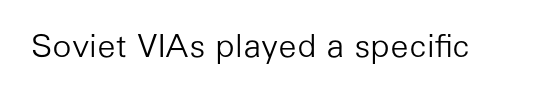
{"serif": "no", "italic": "no", "bold": "no", "weight": "light", "width": "normal", "stroke_contrast": "low", "x_height": "medium", "monospaced": "no", "underline": "no", "letter_spacing": "normal", "letter_spacing_em": 0.0, "glyph_px": 32}
